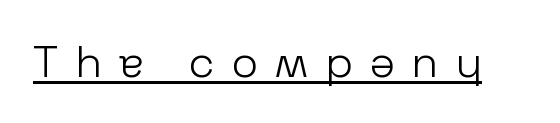
The image shows 44 px light sans-serif type, upright; set unusually wide letter spacing (+0.37 em), underlined; low stroke contrast and a medium x-height.
